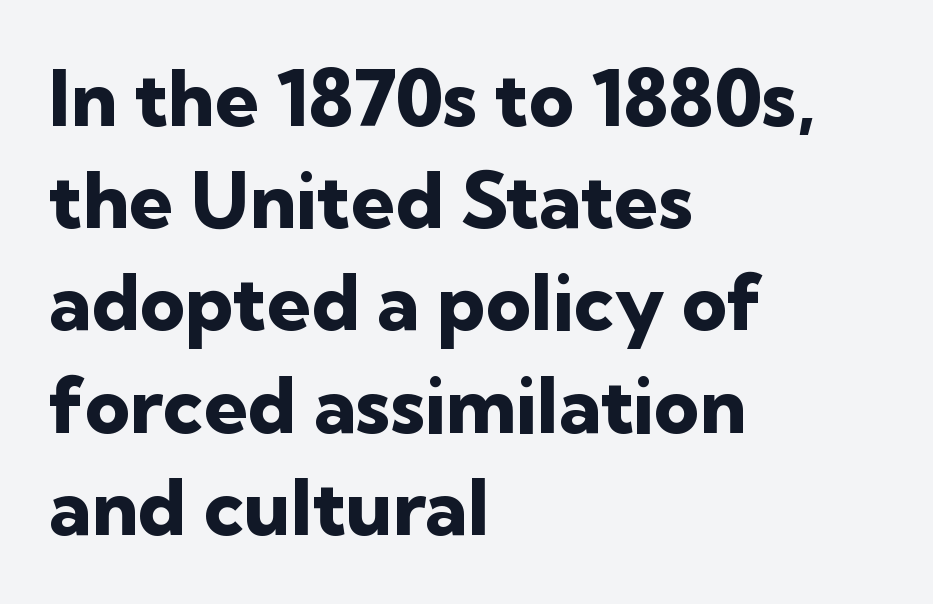
{"serif": "no", "italic": "no", "bold": "yes", "weight": "heavy", "width": "normal", "stroke_contrast": "low", "x_height": "medium", "monospaced": "no", "underline": "no", "align": "left", "line_spacing": "normal", "line_spacing_ratio": 1.31, "letter_spacing": "normal", "letter_spacing_em": 0.0, "glyph_px": 78}
